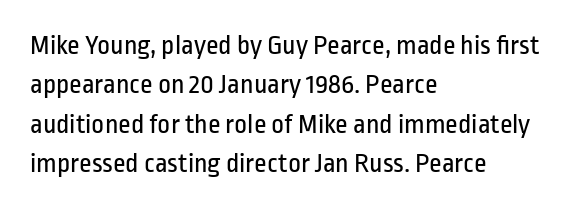
The image shows 28 px regular-weight, condensed sans-serif type, upright; set left-aligned, normal line spacing (1.41x), normal letter spacing, not underlined; low stroke contrast and a medium x-height.
